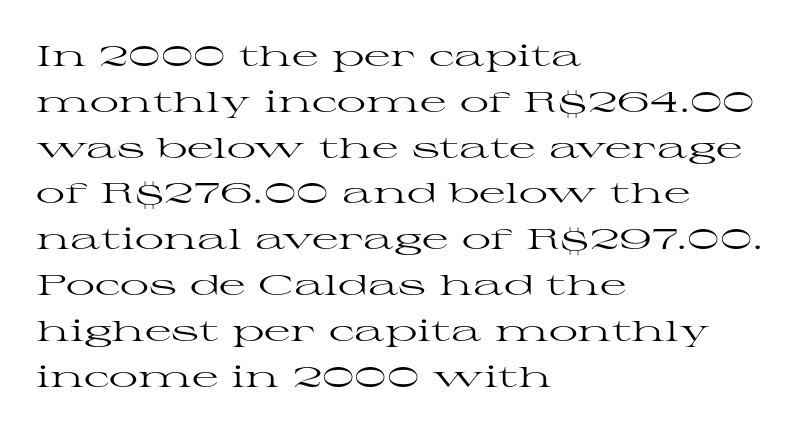
Does the copy run flush right? No — it runs flush left. Descenders are the only things crossing below the line. These lines keep a tight, regular rhythm from letter to letter. Notice how the stems are strictly vertical — no italics here. Are there feet on the stems? There are — it's a serif. The font is comparable to plain body text, perhaps lighter.
